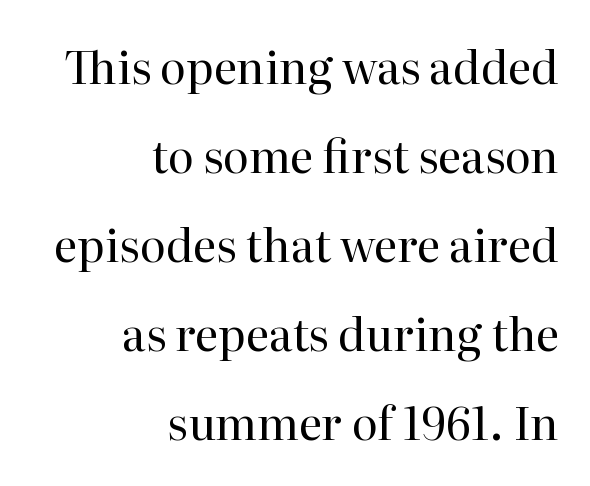
{"serif": "yes", "italic": "no", "bold": "no", "weight": "regular", "width": "normal", "stroke_contrast": "high", "x_height": "medium", "monospaced": "no", "underline": "no", "align": "right", "line_spacing": "loose", "line_spacing_ratio": 1.98, "letter_spacing": "normal", "letter_spacing_em": 0.0, "glyph_px": 45}
